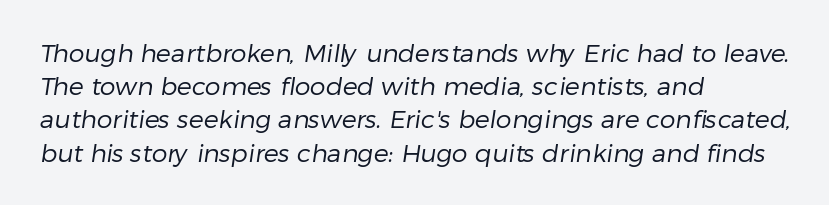
{"bold": "no", "underline": "no", "align": "left", "line_spacing": "normal", "line_spacing_ratio": 1.33, "letter_spacing": "normal", "letter_spacing_em": 0.0, "glyph_px": 25}
